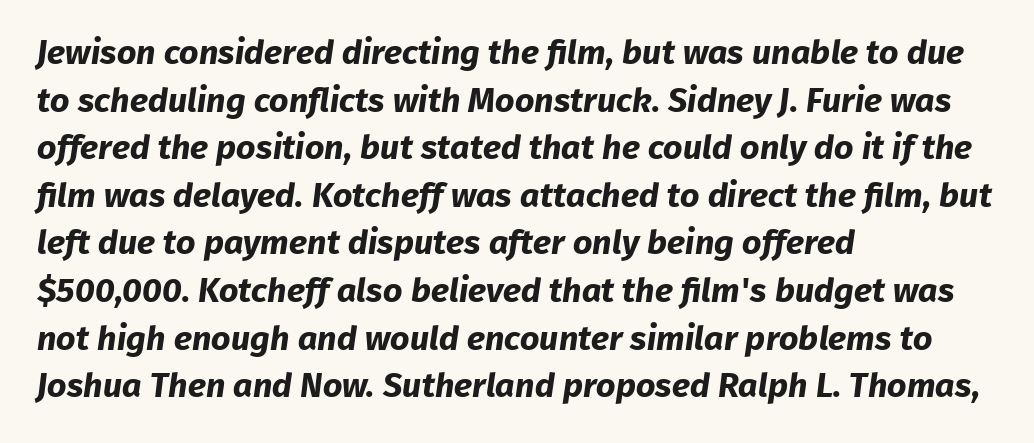
The image shows 34 px bold sans-serif type; set left-aligned, normal line spacing (1.4x), normal letter spacing, not underlined; low stroke contrast and a medium x-height.
